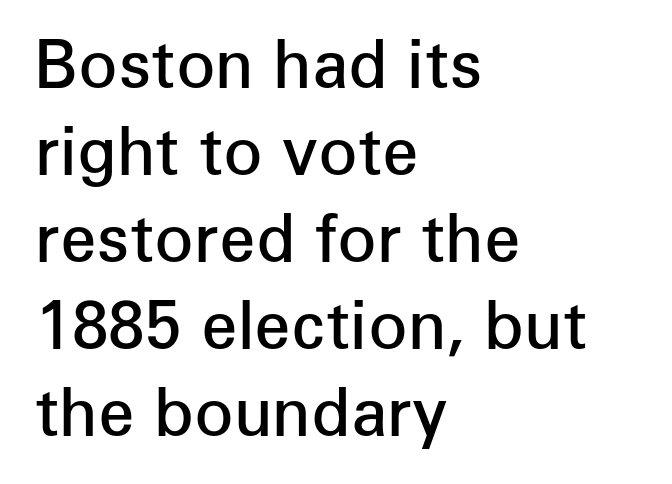
The image shows 65 px semibold sans-serif type, upright; set left-aligned, normal line spacing (1.34x), normal letter spacing, not underlined; low stroke contrast and a medium x-height.
